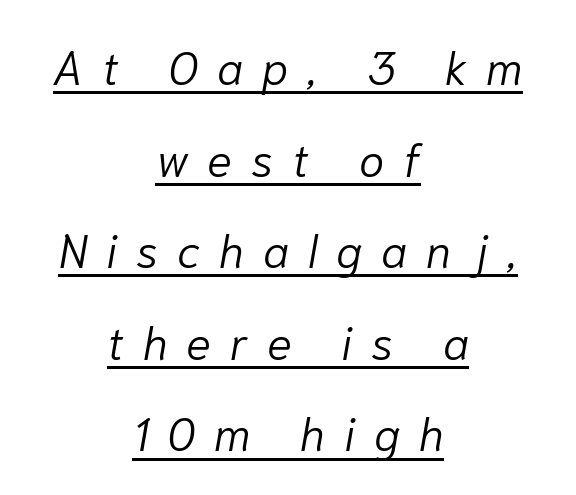
The specimen includes a rule beneath the text block's lines. Notice how the passage keeps no hard edge, just a central spine. The weight tops out at a normal text grade. Each word looks stretched out because of the extra space between its letters. The font's italic variant was chosen for this text.
